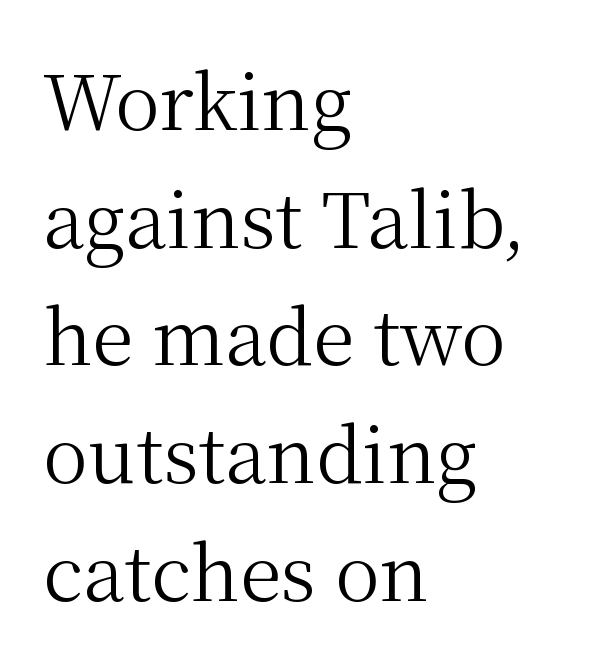
{"serif": "yes", "italic": "no", "bold": "no", "weight": "regular", "width": "normal", "stroke_contrast": "medium", "x_height": "medium", "monospaced": "no", "underline": "no", "align": "left", "line_spacing": "normal", "line_spacing_ratio": 1.57, "letter_spacing": "normal", "letter_spacing_em": 0.0, "glyph_px": 75}
